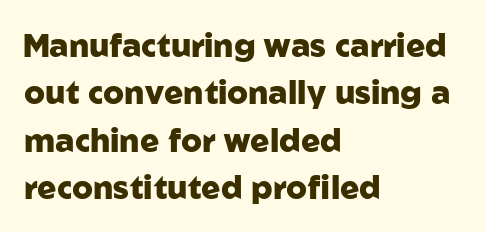
Does extra space separate the letters? No, they use regular spacing. If you drew a line through each stem, it would be perfectly vertical. The font is running at its bold setting. The rendering shows plain stroke endings on the letterforms — a sans-serif design. Is there much room between lines? A standard amount, neither cramped nor airy.
